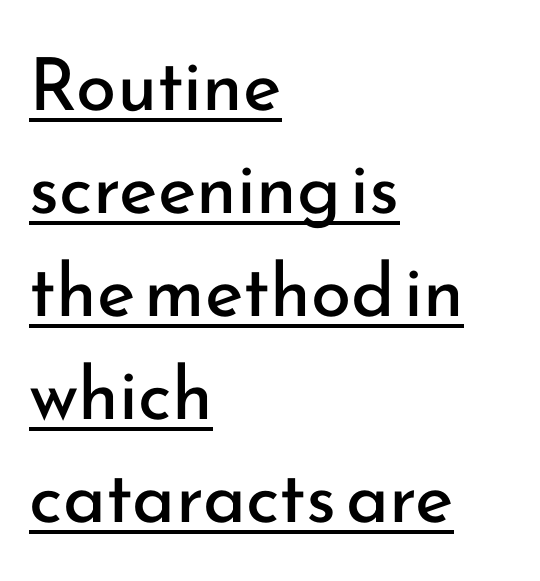
Q: Is the text bold? A: No.
Q: Is the text italic (slanted)? A: No, it is upright.
Q: Is the typeface a serif or a sans-serif typeface? A: Sans-serif.
Q: Is the text underlined? A: Yes.
Q: How is the paragraph aligned? A: Left-aligned.
Q: Is the spacing between letters normal or unusually wide? A: Normal.
Q: Is the spacing between lines tight, normal or loose? A: Normal.
Q: Width (condensed, normal, or wide)? A: Normal.
Q: Stroke contrast? A: Low.
Q: x-height? A: Small.
Q: Monospaced? A: No.
